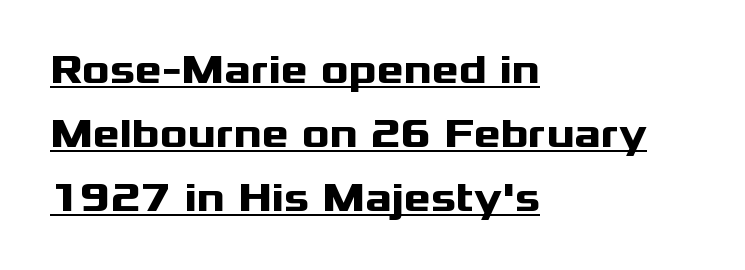
{"serif": "no", "italic": "no", "bold": "yes", "weight": "heavy", "width": "wide", "stroke_contrast": "medium", "x_height": "medium", "monospaced": "no", "underline": "yes", "align": "left", "line_spacing": "normal", "line_spacing_ratio": 1.56, "letter_spacing": "normal", "letter_spacing_em": 0.0, "glyph_px": 41}
